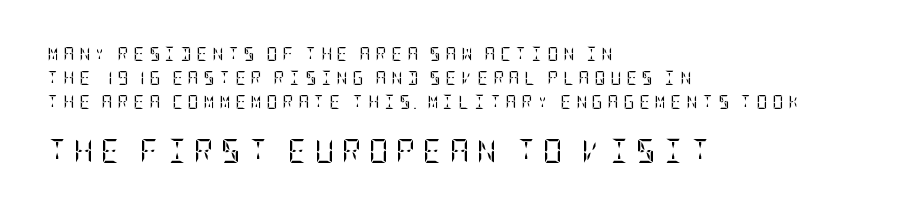
The image shows 24 px text type, upright; set left-aligned, line spacing 1.73x, unusually wide letter spacing (+0.31 em), not underlined; the second (bottom) block is 1.71x larger.
